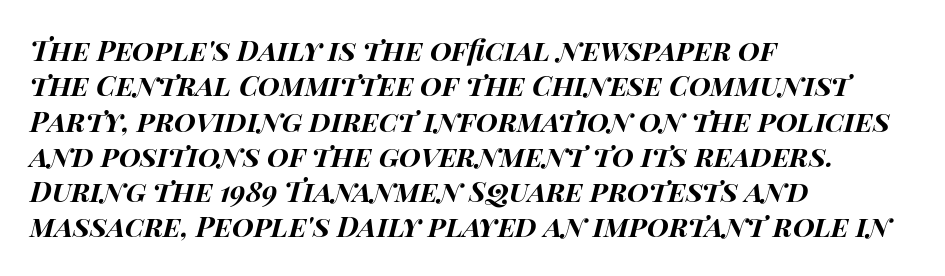
The image shows 28 px bold, wide type, italic (leaning right); set left-aligned, normal line spacing (1.26x), normal letter spacing, not underlined; high stroke contrast and a large x-height.
